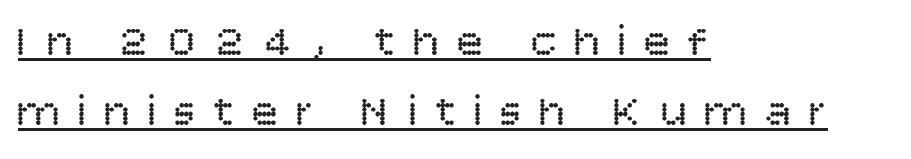
Does the leading feel generous? No, just average. A typesetter would call this proportional, since set widths differ per character. The lettering holds an erect, upright posture throughout. No chunkiness to these letters — they're not bold. Tracking here is generous; glyphs stand well apart from one another. Caption: multi-line text, flush left, ragged right.
